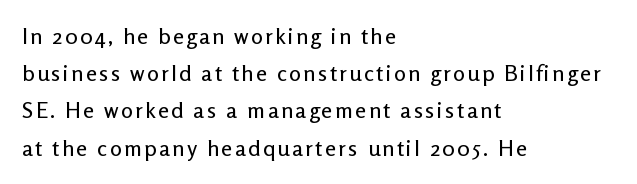
Q: Is the text italic (slanted)? A: No, it is upright.
Q: Is the text underlined? A: No.
Q: How is the paragraph aligned? A: Left-aligned.
Q: Is the spacing between lines tight, normal or loose? A: Normal.
